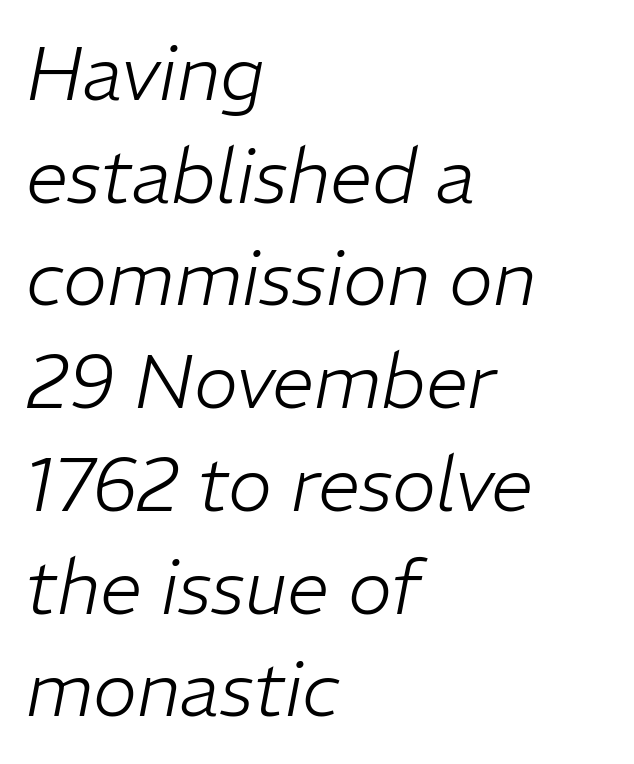
Q: Is the text bold? A: No.
Q: Is the text italic (slanted)? A: Yes, it leans right by about 11 degrees.
Q: Is the text underlined? A: No.
Q: How is the paragraph aligned? A: Left-aligned.
Q: Is the spacing between letters normal or unusually wide? A: Normal.
Q: Is the spacing between lines tight, normal or loose? A: Normal.
Q: Width (condensed, normal, or wide)? A: Normal.
Q: Stroke contrast? A: Low.
Q: x-height? A: Medium.
Q: Monospaced? A: No.
